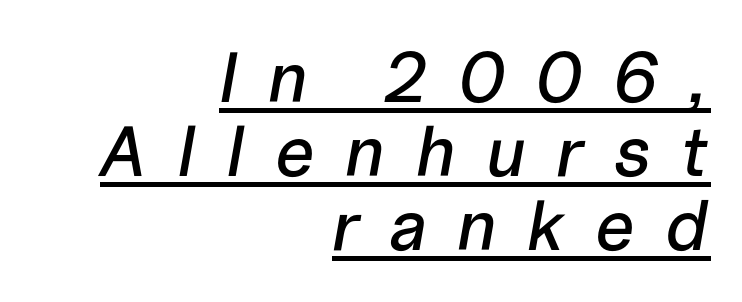
Caption: expanded tracking, letters set apart. Rendered with sloped, italic letterforms. Proportional: the letters do not fall into vertical columns. In CSS terms this would be text-align: right. Leading is clearly below the norm, producing a dense column. Does a line run under the words? Yes, clearly.
